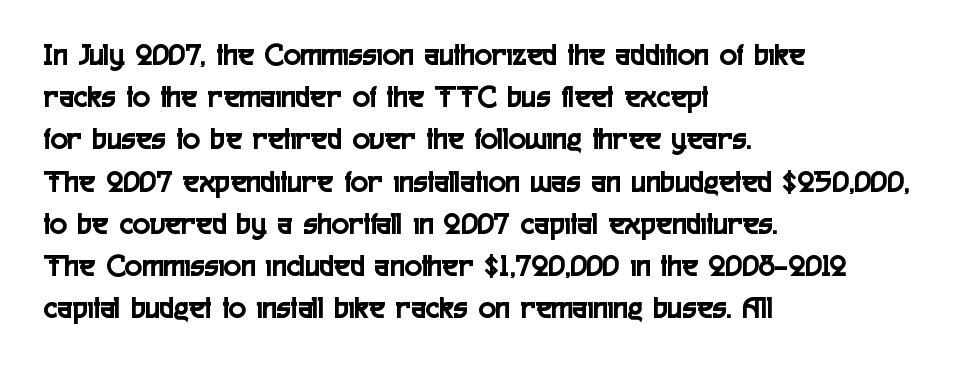
{"serif": "no", "italic": "no", "width": "condensed", "x_height": "medium", "monospaced": "no", "underline": "no", "align": "left", "line_spacing": "normal", "line_spacing_ratio": 1.32, "letter_spacing": "normal", "letter_spacing_em": 0.0, "glyph_px": 32}
